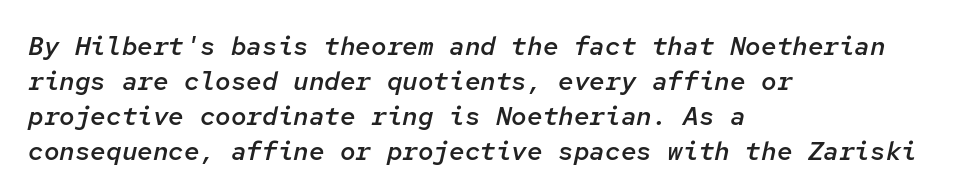
{"italic": "yes", "lean": "right", "slant_degrees": 12, "bold": "semi", "underline": "no", "align": "left", "line_spacing": "normal", "line_spacing_ratio": 1.34, "letter_spacing": "normal", "letter_spacing_em": 0.0, "glyph_px": 26}
